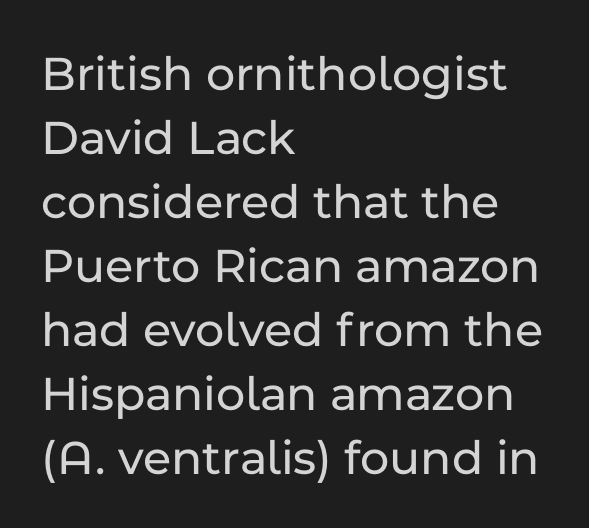
{"serif": "no", "italic": "no", "width": "normal", "stroke_contrast": "low", "x_height": "medium", "monospaced": "no", "underline": "no", "align": "left", "line_spacing": "normal", "line_spacing_ratio": 1.28, "letter_spacing": "normal", "letter_spacing_em": 0.0, "glyph_px": 50}
